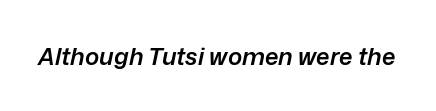
Q: Is the text bold? A: Semi-bold.
Q: Is the text italic (slanted)? A: Yes, it leans right by about 12 degrees.
Q: Is the text underlined? A: No.
Q: Is the spacing between letters normal or unusually wide? A: Normal.
